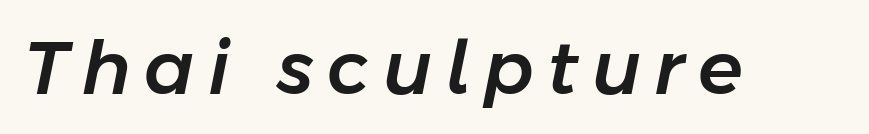
The image shows 74 px text type, italic (leaning right); set not underlined; low stroke contrast and a medium x-height.
